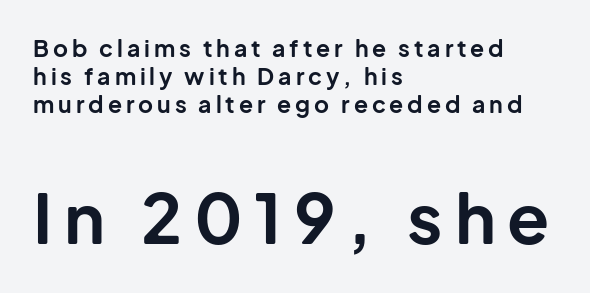
The image shows 69 px bold sans-serif type, upright; set left-aligned, line spacing 1.21x, not underlined; the second (bottom) block is 3.0x larger; low stroke contrast and a medium x-height.
